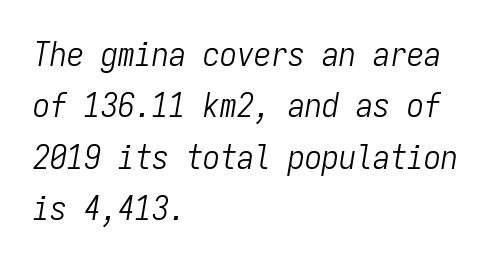
The image shows 34 px light, condensed type, italic (leaning right), monospaced; set left-aligned, normal line spacing (1.51x), normal letter spacing, not underlined; low stroke contrast and a medium x-height.
